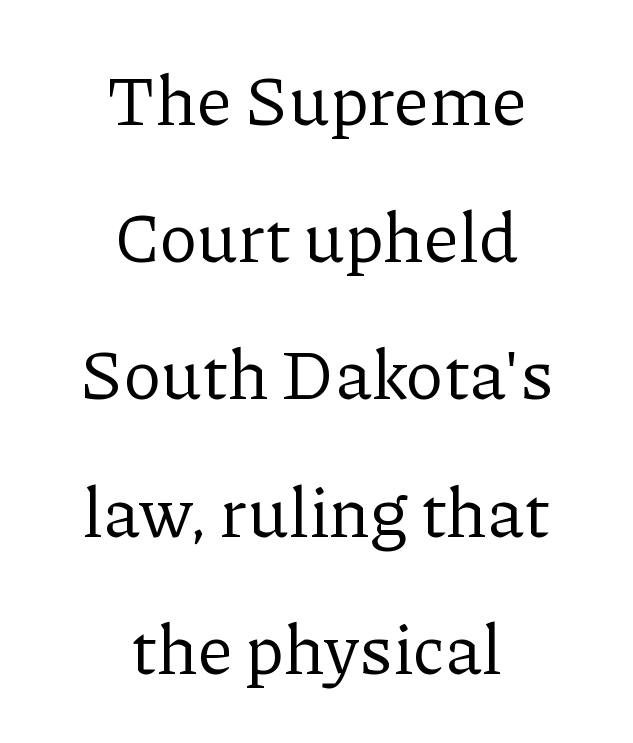
{"serif": "yes", "italic": "no", "bold": "no", "weight": "regular", "width": "normal", "stroke_contrast": "low", "x_height": "medium", "monospaced": "no", "underline": "no", "align": "center", "line_spacing": "loose", "line_spacing_ratio": 1.96, "letter_spacing": "normal", "letter_spacing_em": 0.0, "glyph_px": 70}
